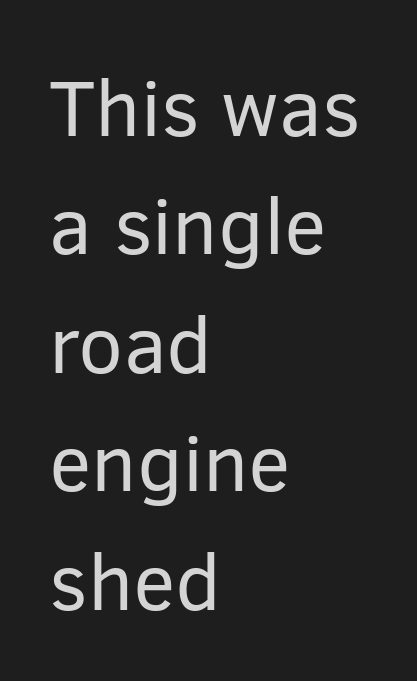
Q: Is the text bold? A: No.
Q: Is the text italic (slanted)? A: No, it is upright.
Q: Is the typeface a serif or a sans-serif typeface? A: Sans-serif.
Q: Is the text underlined? A: No.
Q: How is the paragraph aligned? A: Left-aligned.
Q: Is the spacing between letters normal or unusually wide? A: Normal.
Q: Is the spacing between lines tight, normal or loose? A: Normal.
Q: Width (condensed, normal, or wide)? A: Normal.
Q: Stroke contrast? A: Low.
Q: x-height? A: Medium.
Q: Monospaced? A: No.
